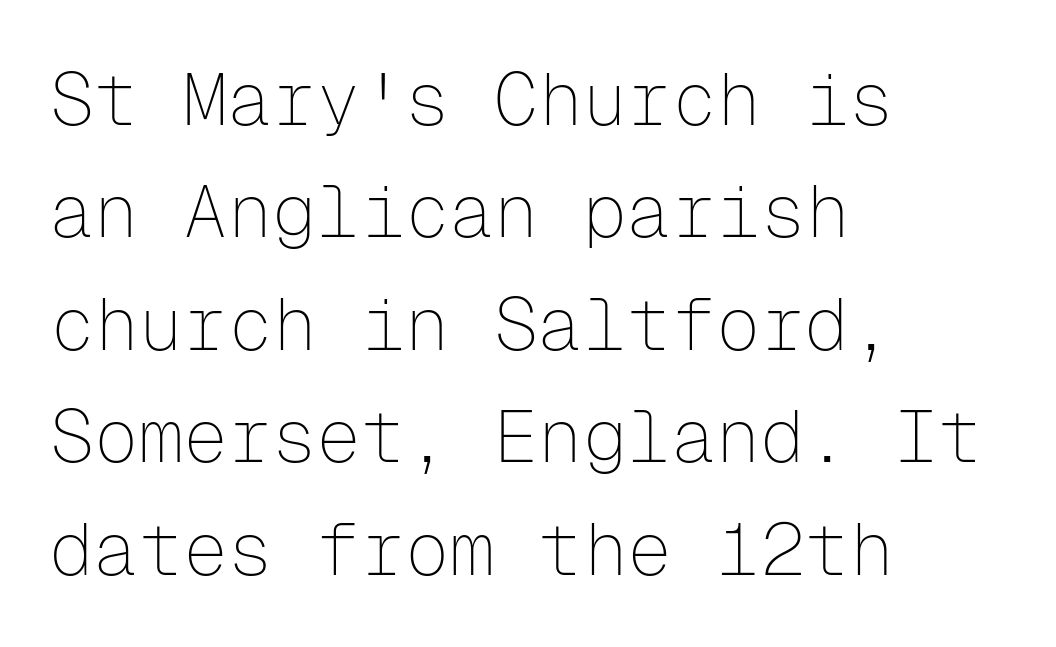
The horizontal fit of the characters is conventional and even. If you drew a ruler down the left edge, every line would touch it. The designer left line spacing at the default. Stroke mass is kept to a normal reading level or below.
